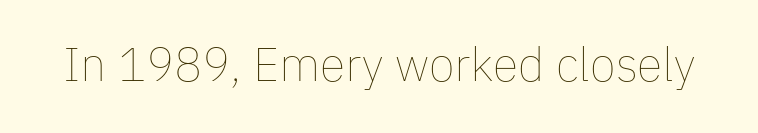
The image shows 47 px thin type, upright; set normal letter spacing, not underlined; low stroke contrast and a medium x-height.
